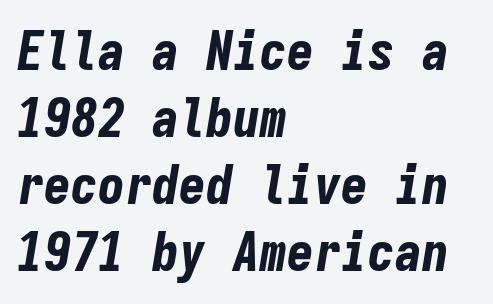
The image shows 54 px bold, condensed type, italic (leaning right), monospaced; set left-aligned, line spacing 1.24x, normal letter spacing, not underlined; low stroke contrast and a medium x-height.
